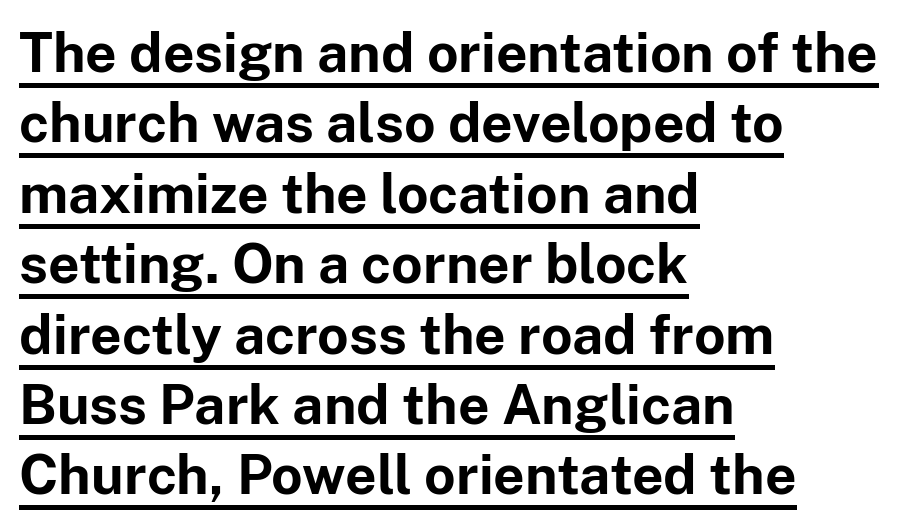
{"serif": "no", "italic": "no", "bold": "yes", "weight": "bold", "width": "normal", "stroke_contrast": "low", "x_height": "medium", "monospaced": "no", "underline": "yes", "align": "left", "line_spacing": "normal", "line_spacing_ratio": 1.28, "letter_spacing": "normal", "letter_spacing_em": 0.0, "glyph_px": 55}
